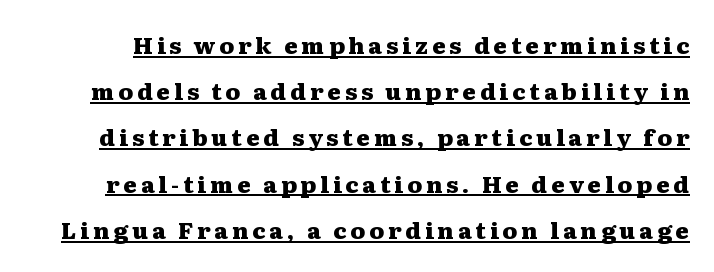
This sample uses an upright cut, with every glyph sitting square on the baseline. What's the leading like? Stretched, with rows far apart. The passage shown is emphatically bold. Descenders here cross a horizontal rule under the line.
